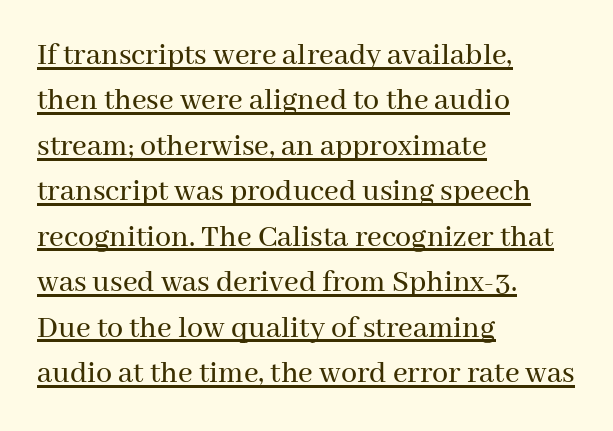
This is underlined copy, the kind a proofreader might mark for attention. Notice how descenders clear the ascenders below comfortably — that's standard leading. Is this a fixed-width face? No — the glyphs have proportional, varying widths. This is roman type, the default non-slanted kind. The rendering anchors every line to the left-hand side.
